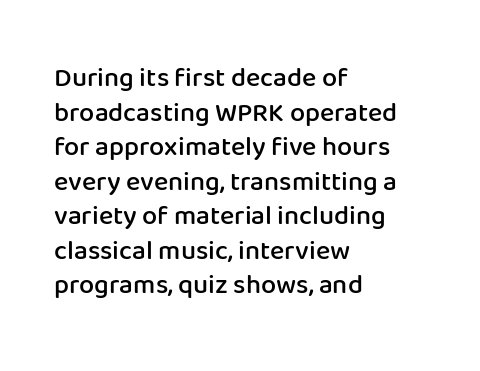
{"italic": "no", "bold": "semi", "underline": "no", "align": "left", "line_spacing": "normal", "line_spacing_ratio": 1.28, "letter_spacing": "normal", "letter_spacing_em": 0.0, "glyph_px": 27}
